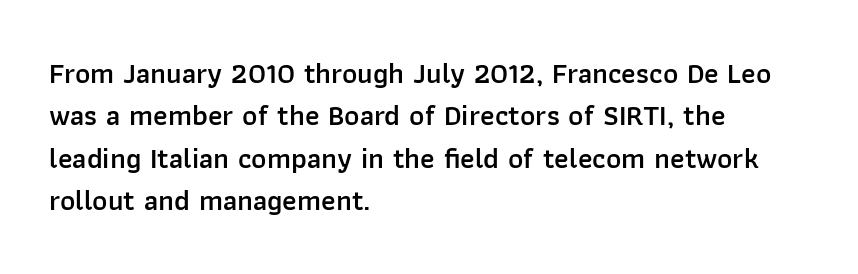
Honestly, the letter spacing is just normal — you wouldn't notice it. Bare-footed words on every line. How would I describe the line gaps? Plain and ordinary. The letters carry no serifs — their stems end cleanly without finishing strokes. Tall strokes in this sample are plumb rather than angled.
